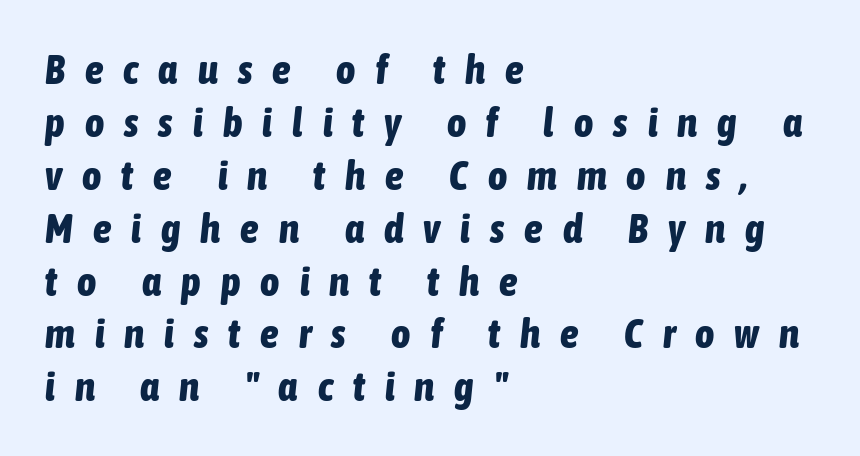
The passage shown is typed in a proportional face where columns would drift. This sample is left-justified, so line endings fall wherever the words run out. The line texture is sparse and dotted thanks to wide tracking. Lines of text with bare space underneath.
